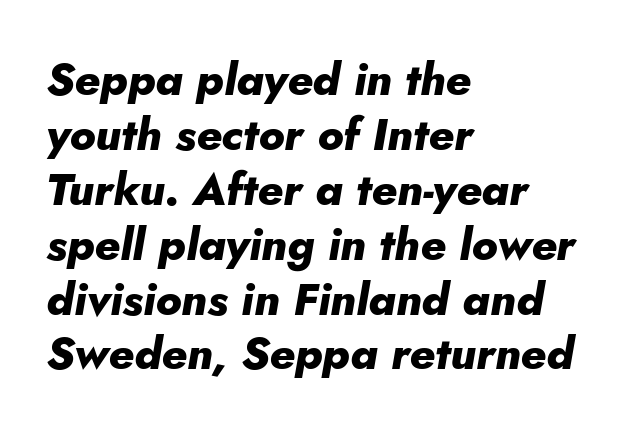
The image shows 45 px heavy type, italic (leaning right); set left-aligned, line spacing 1.22x, normal letter spacing, not underlined; low stroke contrast and a small x-height.
